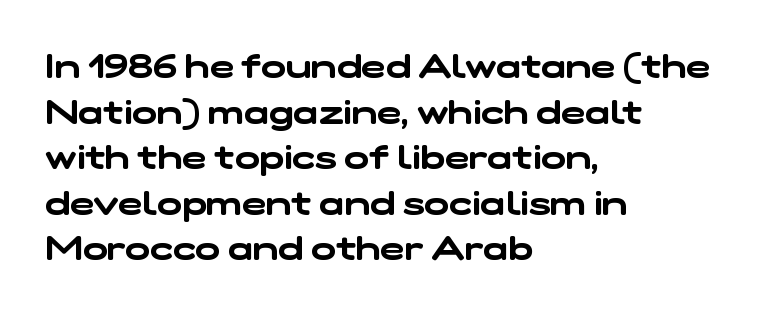
Q: Is the typeface a serif or a sans-serif typeface? A: Sans-serif.
Q: Is the text underlined? A: No.
Q: How is the paragraph aligned? A: Left-aligned.
Q: Is the spacing between letters normal or unusually wide? A: Normal.
Q: Is the spacing between lines tight, normal or loose? A: Normal.
Q: Width (condensed, normal, or wide)? A: Wide.
Q: Stroke contrast? A: Low.
Q: x-height? A: Medium.
Q: Monospaced? A: No.
